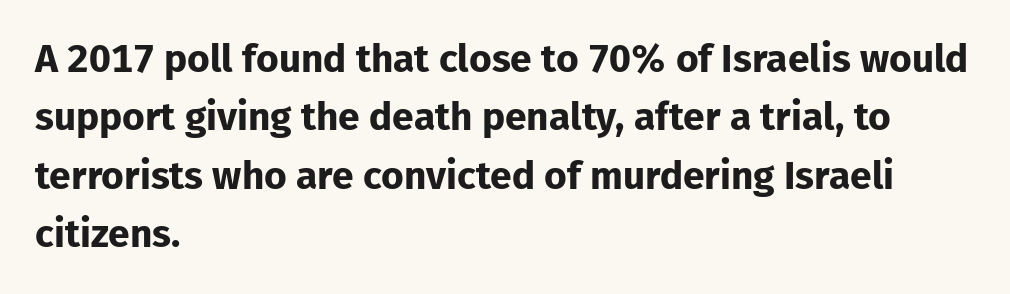
In terms of leading, this rendering sits right in the middle. The type sits square on the baseline with zero lean. A sans-serif font was chosen for this passage. Teacher's note: observe the even left margin — that is flush-left alignment. This sample uses plain, unmodified letter spacing. This sample has the flowing, uneven cadence of proportional lettering.
